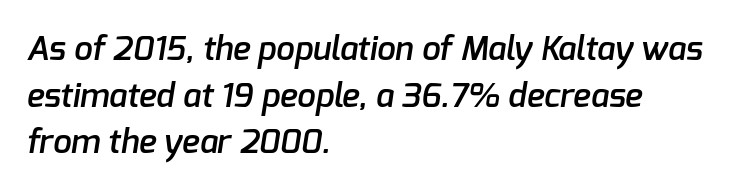
{"serif": "no", "bold": "semi", "weight": "semibold", "width": "normal", "stroke_contrast": "low", "x_height": "medium", "monospaced": "no", "underline": "no", "align": "left", "line_spacing": "normal", "line_spacing_ratio": 1.41, "letter_spacing": "normal", "letter_spacing_em": 0.0, "glyph_px": 33}
